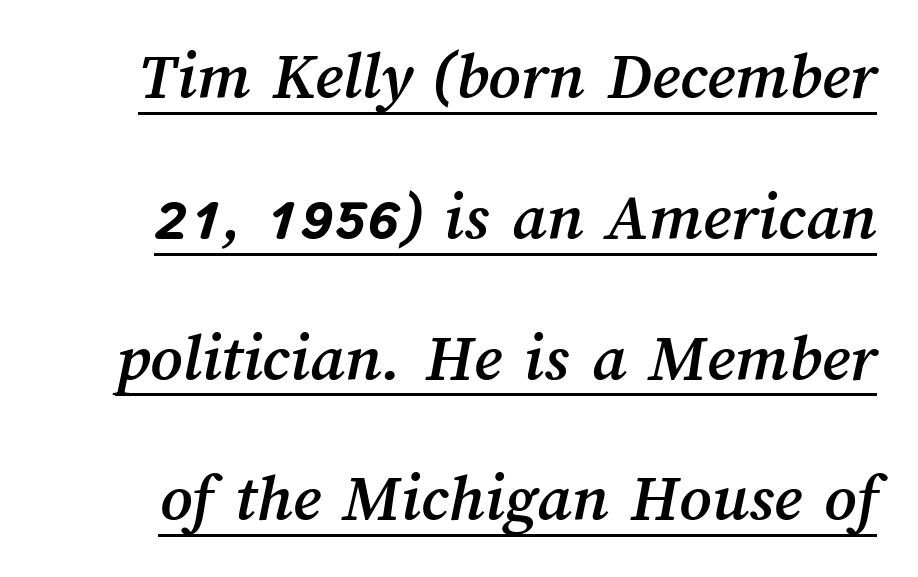
Quick note: underline on. Note the varied advance widths — an 'i' is clearly narrower than an 'm'. One glance says open: line gaps are wider than usual. Nobody touched the tracking dial on this one.
